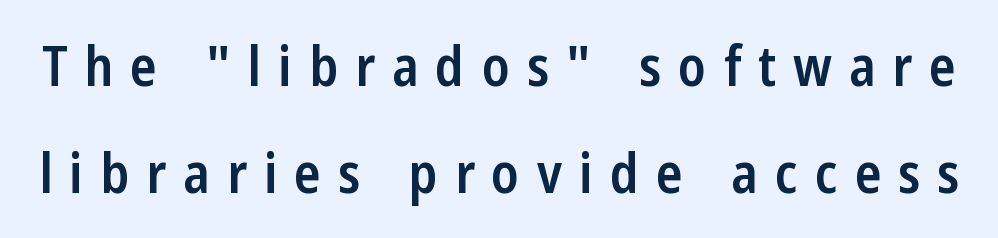
The image shows 55 px semibold, condensed sans-serif type, upright; set loose line spacing (1.95x), unusually wide letter spacing (+0.31 em), not underlined; low stroke contrast and a medium x-height.
